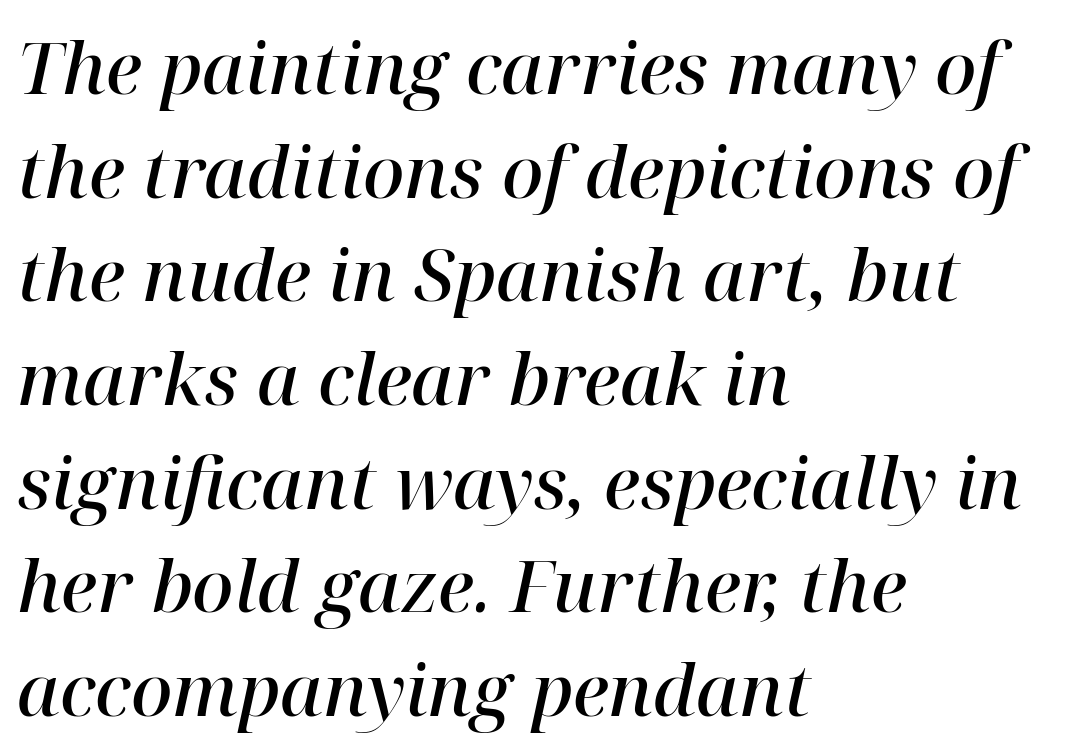
{"serif": "yes", "italic": "yes", "lean": "right", "slant_degrees": 12, "bold": "semi", "weight": "semibold", "width": "normal", "stroke_contrast": "high", "x_height": "medium", "monospaced": "no", "underline": "no", "align": "left", "line_spacing": "normal", "line_spacing_ratio": 1.44, "letter_spacing": "normal", "letter_spacing_em": 0.0, "glyph_px": 72}
